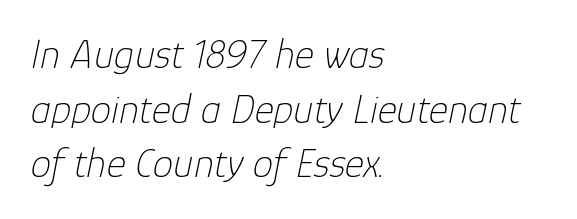
Q: Is the text bold? A: No.
Q: Is the text italic (slanted)? A: Yes, it leans right by about 12 degrees.
Q: Is the text underlined? A: No.
Q: How is the paragraph aligned? A: Left-aligned.
Q: Is the spacing between letters normal or unusually wide? A: Normal.
Q: Is the spacing between lines tight, normal or loose? A: Normal.
Q: Width (condensed, normal, or wide)? A: Normal.
Q: Stroke contrast? A: Low.
Q: x-height? A: Medium.
Q: Monospaced? A: No.
